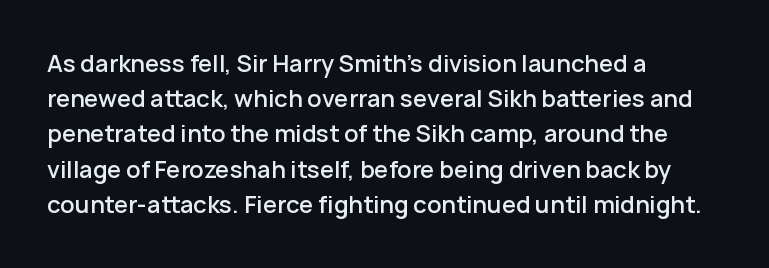
Summary of weight: moderately heavy, a semibold. You could call the tracking neutral — neither tight nor loose. Unmarked baselines from the first word to the last. Quick note: interline space is typical.
